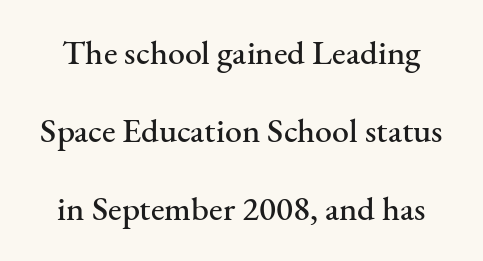
The image shows 34 px serif type, upright; set loose line spacing (2.3x), normal letter spacing, not underlined; medium stroke contrast and a small x-height.
